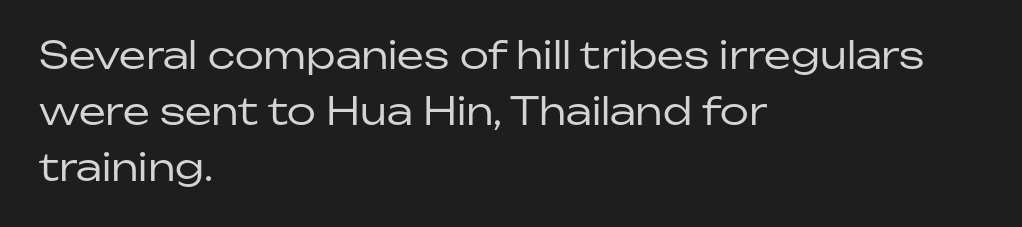
The image shows 38 px regular-weight sans-serif type, upright; set left-aligned, normal line spacing (1.47x), normal letter spacing, not underlined; low stroke contrast and a medium x-height.
